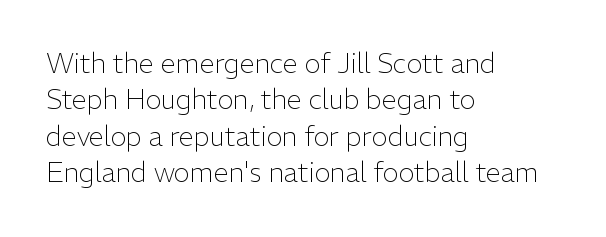
Upright lettering throughout. Reading down the column, the eye jumps a familiar distance to each next line. The typesetting does not lean heavy: it is not bold. Horizontal alignment here is leftward, the default for most running prose. The space directly below the letters is spotless. Glyph-to-glyph distance matches everyday printed text.
